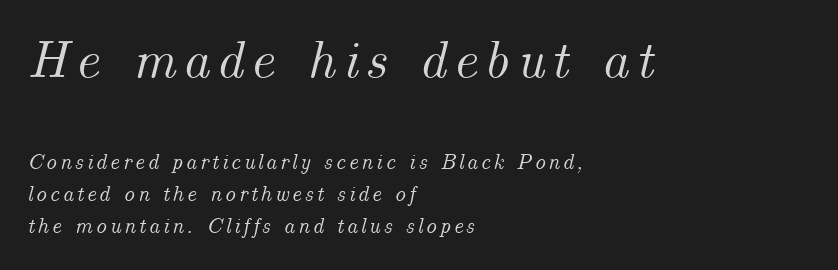
{"italic": "yes", "lean": "right", "slant_degrees": 14, "width": "normal", "stroke_contrast": "medium", "x_height": "small", "monospaced": "no", "underline": "no", "align": "left", "line_spacing": "normal", "line_spacing_ratio": 1.45, "larger_block": "first", "size_ratio": 2.45, "glyph_px": 54}
